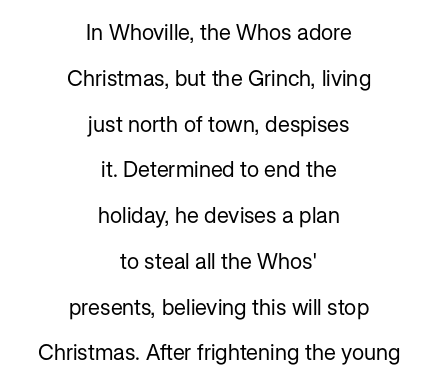
The image shows 22 px text type, upright; set centered, loose line spacing (2.08x), normal letter spacing, not underlined.
